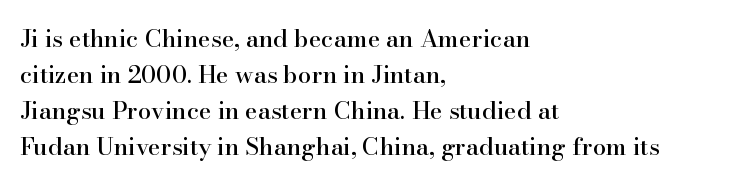
Q: Is the text italic (slanted)? A: No, it is upright.
Q: Is the text underlined? A: No.
Q: How is the paragraph aligned? A: Left-aligned.
Q: Is the spacing between letters normal or unusually wide? A: Normal.
Q: Is the spacing between lines tight, normal or loose? A: Normal.
